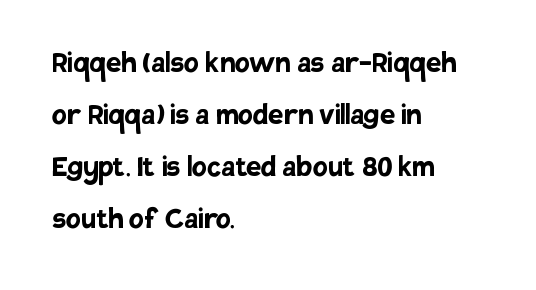
{"serif": "no", "italic": "no", "bold": "yes", "weight": "semibold", "width": "normal", "stroke_contrast": "low", "x_height": "large", "monospaced": "no", "underline": "no", "align": "left", "line_spacing": "normal", "line_spacing_ratio": 1.53, "letter_spacing": "normal", "letter_spacing_em": 0.0, "glyph_px": 34}
